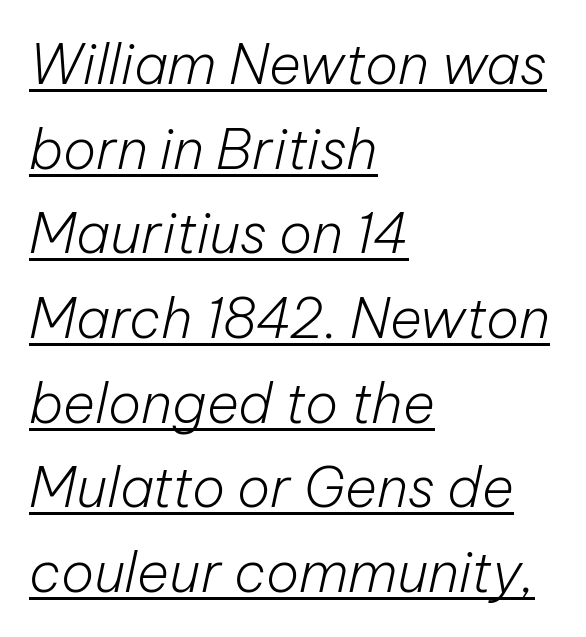
{"italic": "yes", "lean": "right", "slant_degrees": 12, "bold": "no", "weight": "light", "width": "normal", "stroke_contrast": "low", "x_height": "medium", "monospaced": "no", "underline": "yes", "align": "left", "line_spacing": "normal", "line_spacing_ratio": 1.54, "letter_spacing": "normal", "letter_spacing_em": 0.0, "glyph_px": 55}
